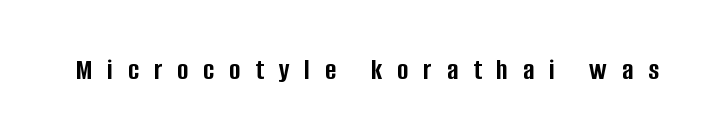
Decoration check: the copy has no underline. Grotesque or geometric, the face here clearly has no serifs. These lines are rendered in a variable-pitch font. Caption: expanded tracking, letters set apart. You'd pick this weight for a headline — it's a proper bold.
